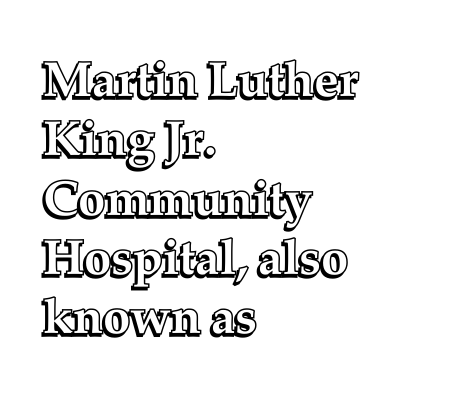
Q: Is the text italic (slanted)? A: No, it is upright.
Q: Is the text underlined? A: No.
Q: How is the paragraph aligned? A: Left-aligned.
Q: Is the spacing between letters normal or unusually wide? A: Normal.
Q: Width (condensed, normal, or wide)? A: Normal.
Q: x-height? A: Medium.
Q: Monospaced? A: No.
